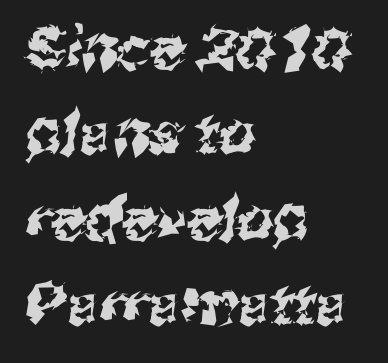
{"serif": "no", "width": "normal", "stroke_contrast": "medium", "x_height": "medium", "monospaced": "no", "underline": "no", "align": "left", "line_spacing": "normal", "line_spacing_ratio": 1.47, "letter_spacing": "normal", "letter_spacing_em": 0.0, "glyph_px": 58}
